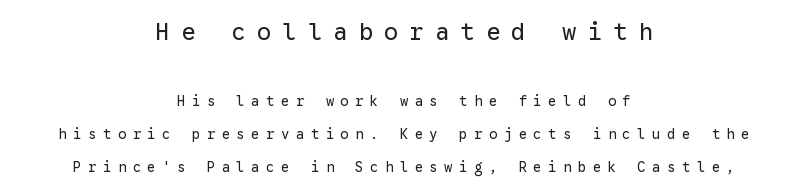
{"italic": "no", "bold": "no", "underline": "no", "align": "center", "line_spacing": "loose", "line_spacing_ratio": 2.36, "letter_spacing": "wide", "letter_spacing_em": 0.46, "larger_block": "first", "size_ratio": 1.71, "glyph_px": 24}
